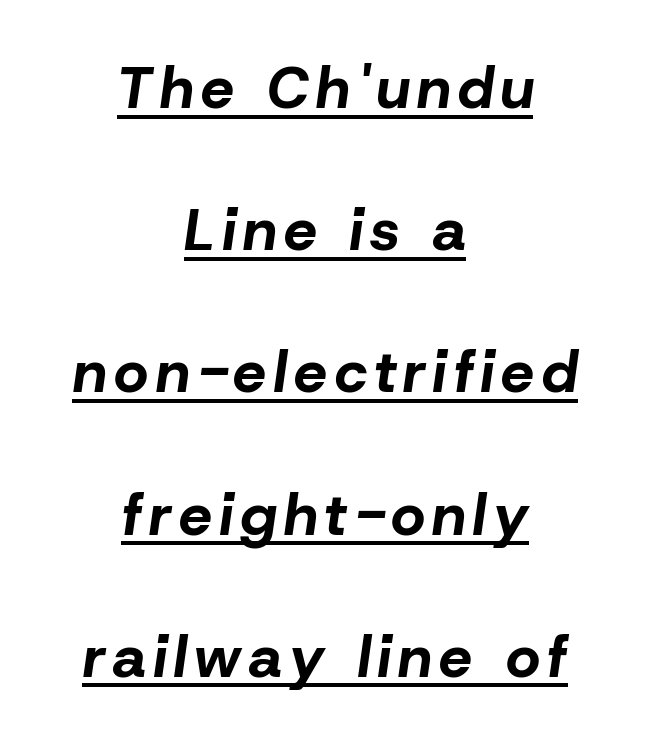
The glyphs look as if they've been sheared to an angle. Heavy-handed strokes throughout: this text is bold. Notice the wide empty band between every row — that's loose leading. The lines are quadded center. A typesetter would call this proportional, since set widths differ per character. Quick note: underline on.
